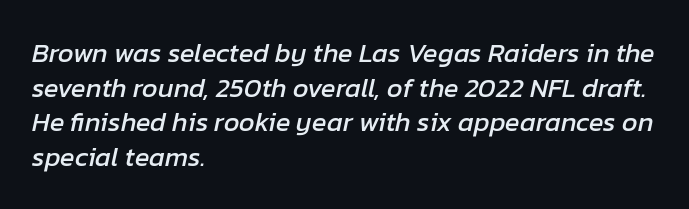
The image shows 27 px text type, italic (leaning right); set left-aligned, normal line spacing (1.28x), normal letter spacing, not underlined.
